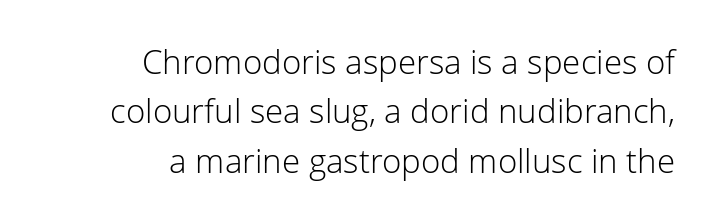
The image shows 33 px light sans-serif type, upright; set right-aligned, normal line spacing (1.5x), normal letter spacing, not underlined; low stroke contrast and a medium x-height.
